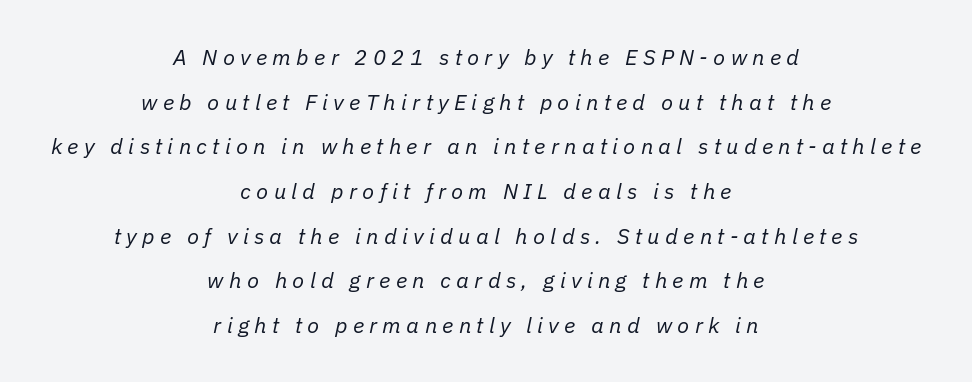
A clean baseline with only descenders dipping below it. The whole block is typeset with a tilt. A light-to-regular cut is what we see here. The rendering uses a large line-height, opening up the rows. Does extra space separate the letters? Yes, quite a lot of it.
